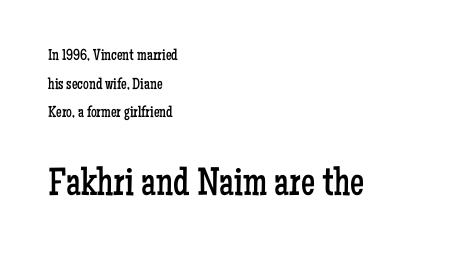
Leftover space on each line is placed entirely after the last word. The tracking reads as untouched default to a designer's eye. You can tell from the footed stems that serif type was used. Spacing verdict: proportional, widths tailored to each character. Two sizes are in play, and the larger belongs to the second block.
